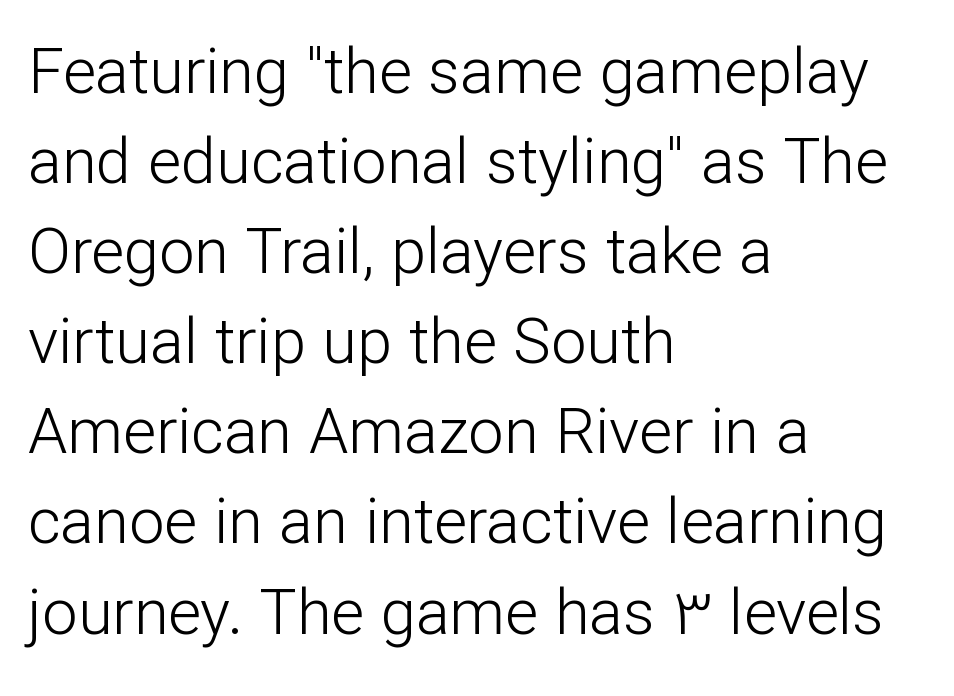
The image shows 63 px light sans-serif type, upright; set left-aligned, normal line spacing (1.43x), normal letter spacing, not underlined; low stroke contrast and a medium x-height.
